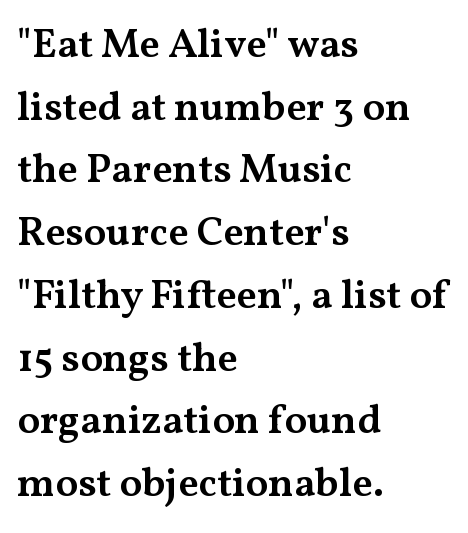
{"serif": "yes", "italic": "no", "bold": "semi", "weight": "semibold", "width": "wide", "stroke_contrast": "medium", "x_height": "medium", "monospaced": "no", "underline": "no", "align": "left", "line_spacing": "normal", "line_spacing_ratio": 1.53, "letter_spacing": "normal", "letter_spacing_em": 0.0, "glyph_px": 41}
